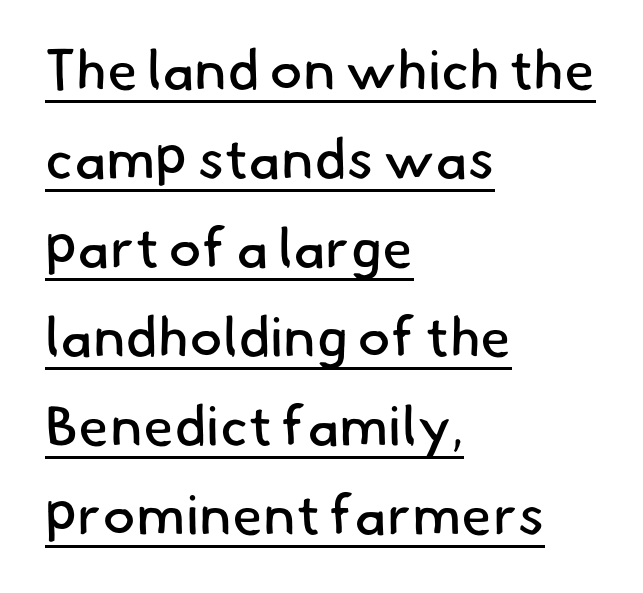
A normal amount of white space separates one row of letters from the next. Decoration check: the copy is underlined. A sans-serif font was chosen for this passage. In terms of letterspacing, this is plain default setting. Stem width sits at or under what a default text font uses.
